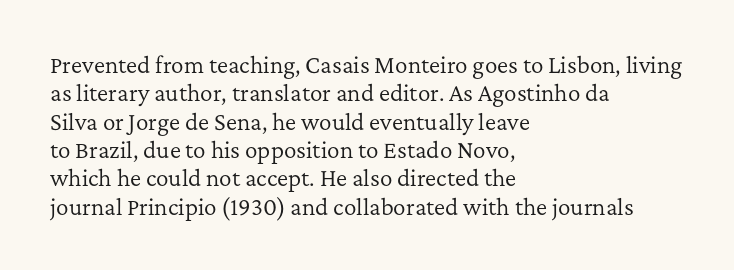
Evenly set lines give the paragraph a standard silhouette. Students, note that the glyphs here touch the page at normal intervals. In terms of posture, this sample is upright. Typeset ragged right — the left edge is the straight one.
